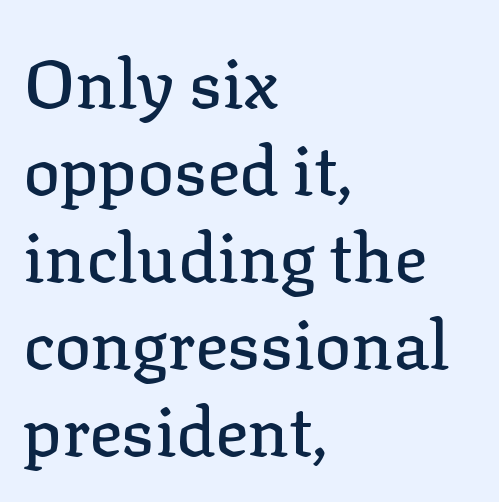
Are there feet on the stems? There are — it's a serif. A typesetter would call this leading conventional body-copy spacing. These lines were composed using upright roman letters. Type without underlining. Horizontal alignment here is leftward, the default for most running prose. Here the designer chose a conventional face with non-uniform glyph widths.
